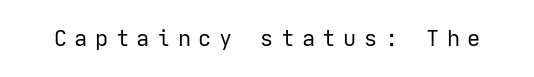
Decoration check: the copy has no underline. Does extra space separate the letters? Yes, quite a lot of it. The specimen reads as upright at a glance. Caption: face not bold, strokes unweighted.
